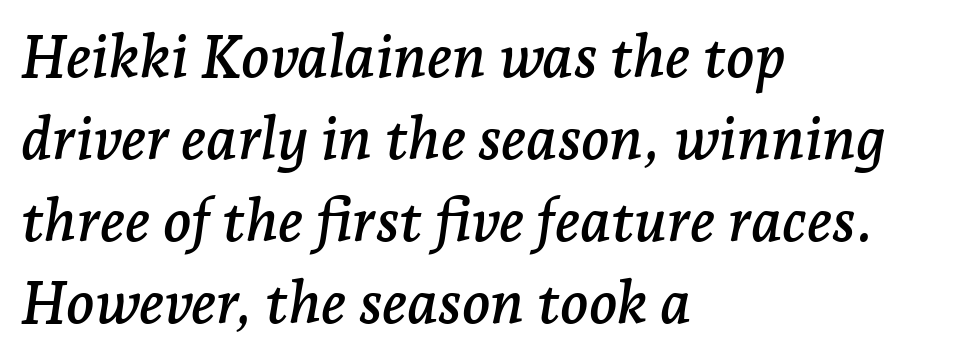
{"serif": "yes", "italic": "yes", "lean": "right", "slant_degrees": 7, "width": "normal", "stroke_contrast": "low", "x_height": "medium", "monospaced": "no", "underline": "no", "align": "left", "line_spacing": "normal", "line_spacing_ratio": 1.39, "letter_spacing": "normal", "letter_spacing_em": 0.0, "glyph_px": 59}
